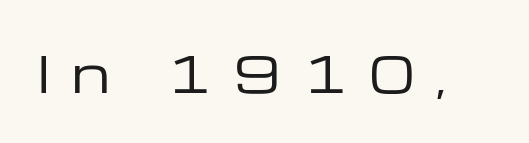
The image shows 48 px regular-weight, wide sans-serif type, upright; set unusually wide letter spacing (+0.45 em), not underlined; low stroke contrast and a medium x-height.
